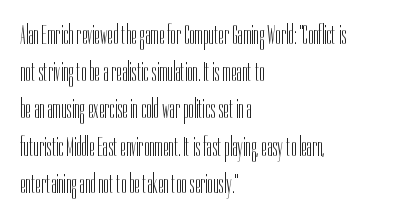
{"serif": "no", "italic": "no", "bold": "no", "weight": "light", "width": "condensed", "stroke_contrast": "low", "x_height": "medium", "monospaced": "no", "underline": "no", "align": "left", "line_spacing": "normal", "line_spacing_ratio": 1.33, "letter_spacing": "normal", "letter_spacing_em": 0.0, "glyph_px": 28}
